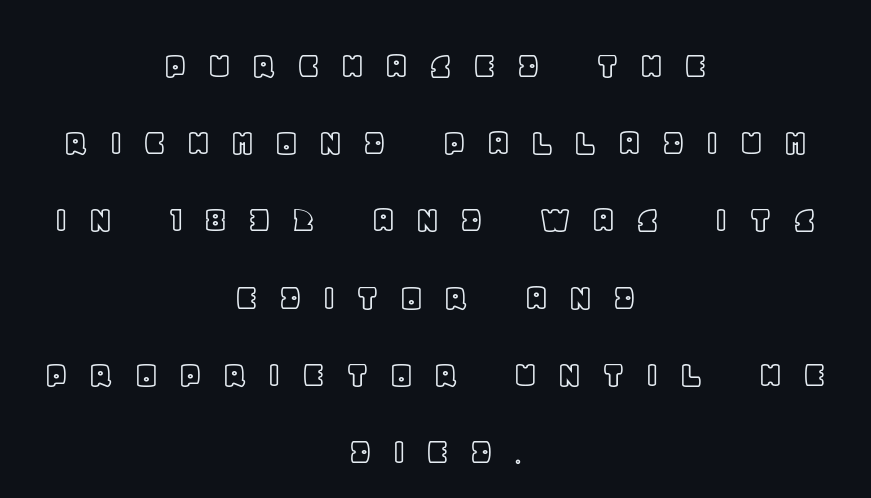
{"italic": "no", "width": "normal", "x_height": "large", "monospaced": "no", "underline": "no", "align": "center", "line_spacing": "loose", "line_spacing_ratio": 1.93, "letter_spacing": "wide", "letter_spacing_em": 0.48, "glyph_px": 40}
